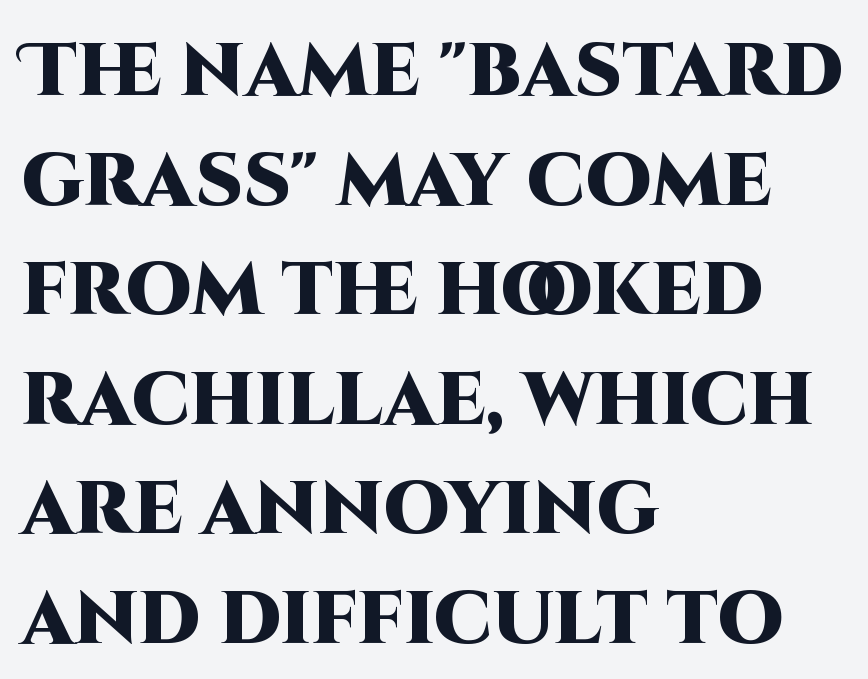
The image shows 74 px heavy sans-serif type, upright; set left-aligned, normal line spacing (1.48x), normal letter spacing, not underlined; high stroke contrast and a large x-height.
